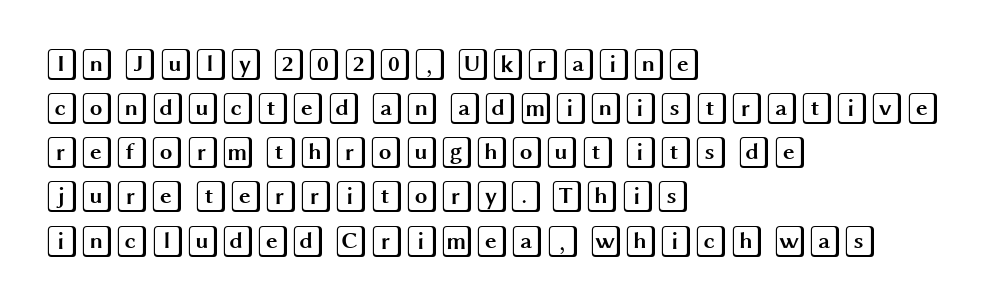
The image shows 32 px wide type, upright; set left-aligned, normal line spacing (1.38x), normal letter spacing, not underlined; a large x-height.
